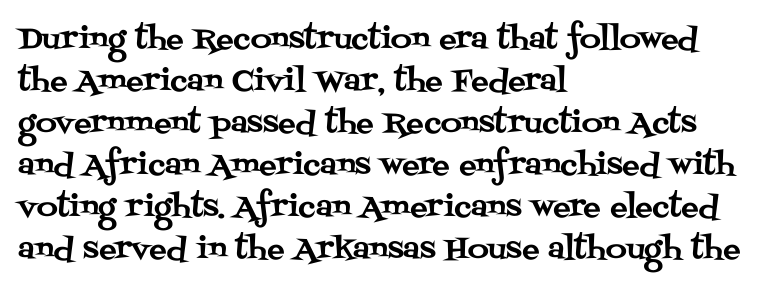
Q: Is the text italic (slanted)? A: No, it is upright.
Q: Is the typeface a serif or a sans-serif typeface? A: Serif.
Q: Is the text underlined? A: No.
Q: How is the paragraph aligned? A: Left-aligned.
Q: Is the spacing between letters normal or unusually wide? A: Normal.
Q: Is the spacing between lines tight, normal or loose? A: Normal.
Q: Width (condensed, normal, or wide)? A: Normal.
Q: Stroke contrast? A: Medium.
Q: x-height? A: Large.
Q: Monospaced? A: No.
